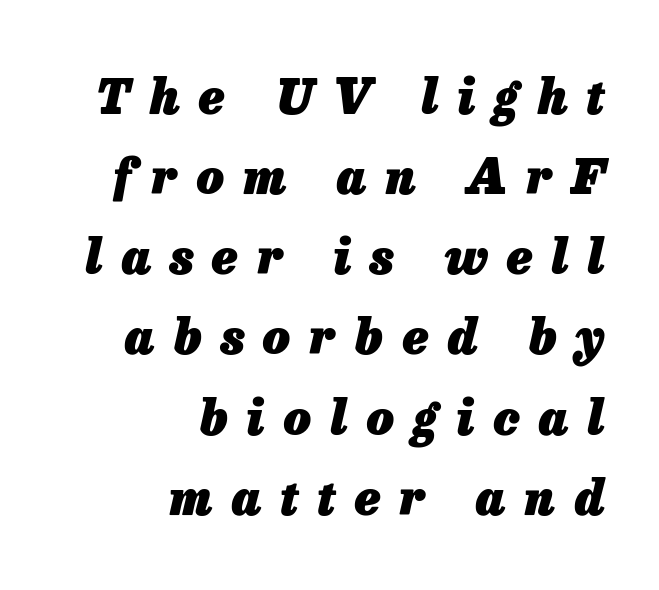
{"italic": "yes", "lean": "right", "slant_degrees": 13, "bold": "yes", "weight": "heavy", "width": "normal", "stroke_contrast": "low", "x_height": "medium", "monospaced": "no", "underline": "no", "align": "right", "line_spacing": "normal", "line_spacing_ratio": 1.67, "letter_spacing": "wide", "letter_spacing_em": 0.4, "glyph_px": 48}
